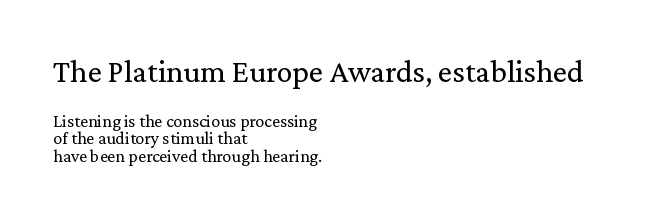
The image shows 32 px regular-weight serif type, upright; set left-aligned, tight line spacing (0.97x), normal letter spacing, not underlined; the first (top) block is 1.78x larger; medium stroke contrast and a medium x-height.
